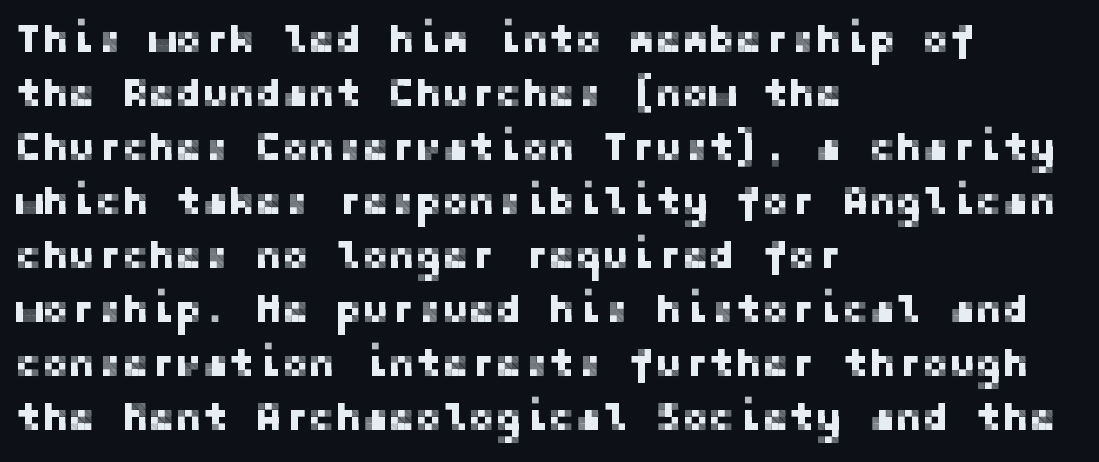
This sample uses a sans-serif face. A typesetter would mark this as roman, not italic. Layout note: lines flush left. The rendering uses a moderate line-height, typical for paragraphs. The space directly below the letters is spotless.
